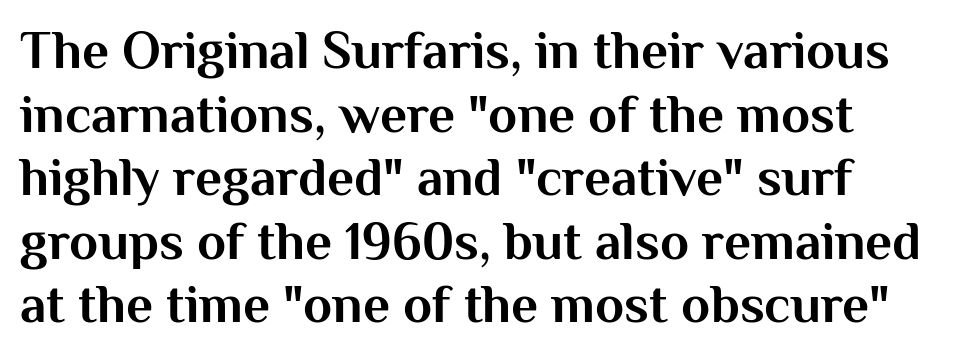
Q: Is the text bold? A: Yes.
Q: Is the text italic (slanted)? A: No, it is upright.
Q: Is the typeface a serif or a sans-serif typeface? A: Sans-serif.
Q: Is the text underlined? A: No.
Q: Is the spacing between letters normal or unusually wide? A: Normal.
Q: Width (condensed, normal, or wide)? A: Normal.
Q: Stroke contrast? A: Medium.
Q: x-height? A: Medium.
Q: Monospaced? A: No.
